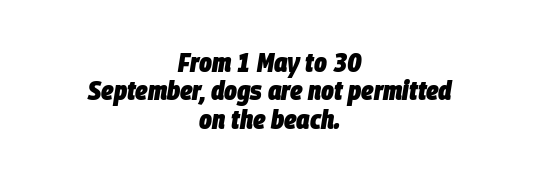
{"italic": "yes", "lean": "right", "slant_degrees": 9, "bold": "yes", "underline": "no", "align": "center", "line_spacing": "tight", "line_spacing_ratio": 1.05, "letter_spacing": "normal", "letter_spacing_em": 0.0, "glyph_px": 27}
